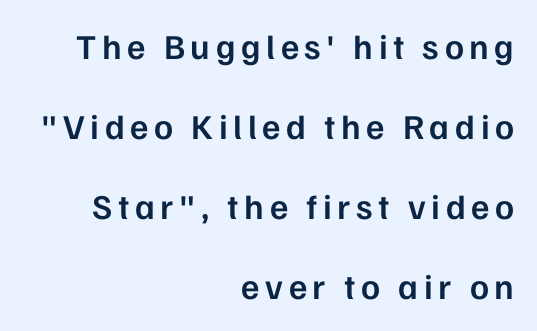
The image shows 35 px semibold sans-serif type, upright; set right-aligned, loose line spacing (2.29x), not underlined; low stroke contrast and a medium x-height.
